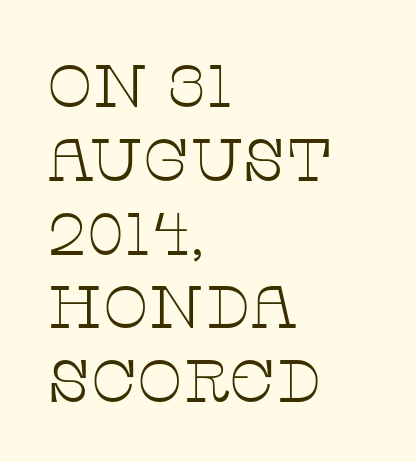
{"serif": "yes", "italic": "no", "bold": "no", "weight": "thin", "width": "wide", "stroke_contrast": "low", "x_height": "large", "monospaced": "no", "underline": "no", "align": "left", "line_spacing_ratio": 1.23, "letter_spacing": "normal", "letter_spacing_em": 0.0, "glyph_px": 60}
